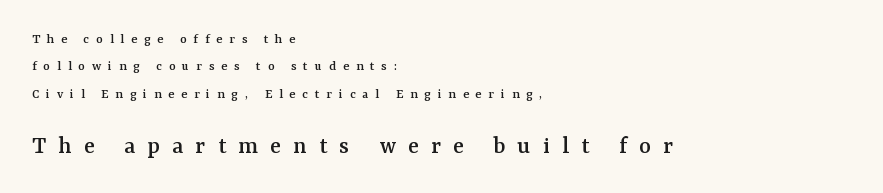
In this sample the second text group is rendered at the bigger scale. Horizontal bands of white between lines are thick stripes. Every row of glyphs begins at an identical x-position on the left. The type sits square on the baseline with zero lean. The type is letterspaced generously, with wide tracking.
